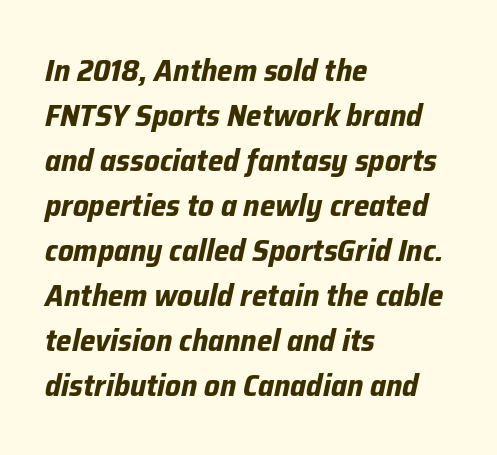
The image shows 31 px bold type, italic (leaning right); set left-aligned, normal line spacing (1.45x), normal letter spacing, not underlined; low stroke contrast and a medium x-height.
